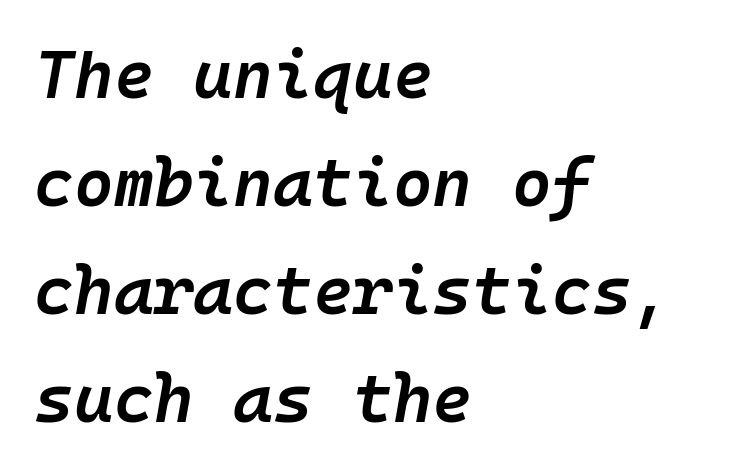
The image shows 68 px semibold type, italic (leaning right), monospaced; set left-aligned, normal line spacing (1.59x), normal letter spacing, not underlined; low stroke contrast and a medium x-height.
